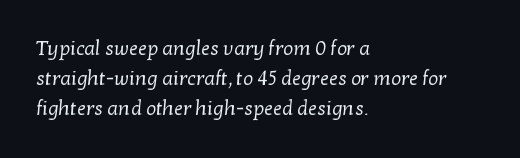
Q: Is the text bold? A: No.
Q: Is the text underlined? A: No.
Q: How is the paragraph aligned? A: Left-aligned.
Q: Is the spacing between letters normal or unusually wide? A: Normal.
Q: Is the spacing between lines tight, normal or loose? A: Normal.
